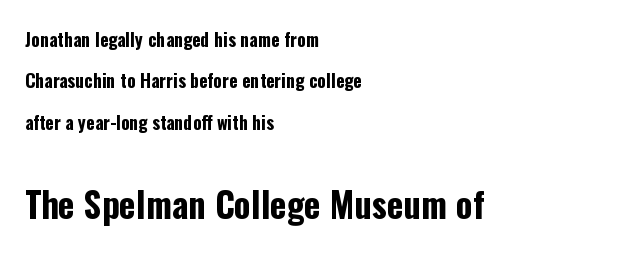
The image shows 35 px bold, condensed sans-serif type, upright; set left-aligned, loose line spacing (2.3x), normal letter spacing, not underlined; the second (bottom) block is 1.94x larger; low stroke contrast and a medium x-height.
